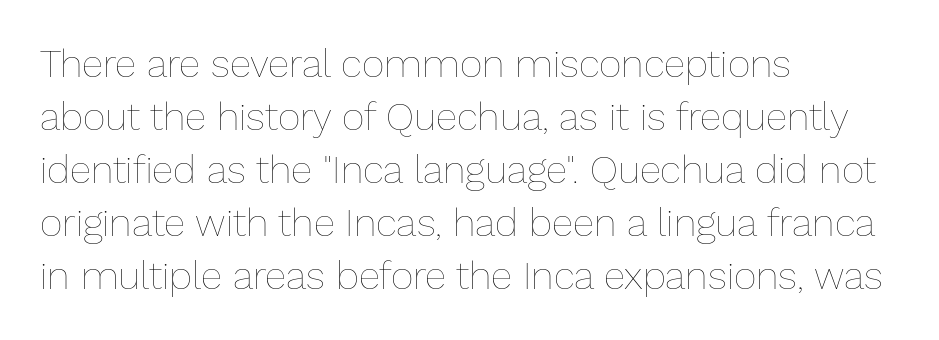
Is this a heavy cut? Hardly; it is regular or lighter. Layout note: lines flush left. These lines are rendered in a variable-pitch font. The axis of the letterforms is exactly vertical. Students, observe: this is what conventionally led text looks like.
